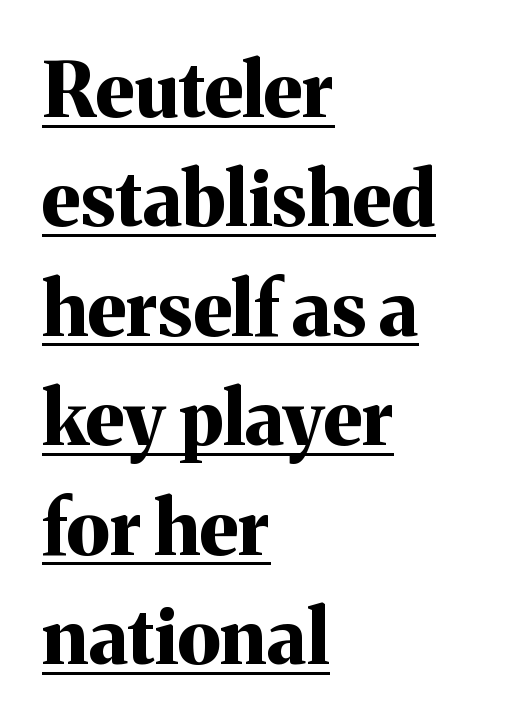
{"serif": "yes", "italic": "no", "bold": "yes", "weight": "bold", "width": "normal", "stroke_contrast": "medium", "x_height": "medium", "monospaced": "no", "underline": "yes", "align": "left", "line_spacing": "normal", "line_spacing_ratio": 1.44, "letter_spacing": "normal", "letter_spacing_em": 0.0, "glyph_px": 76}
